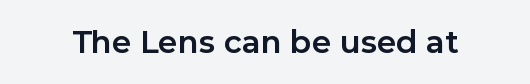
Q: Is the text bold? A: Yes.
Q: Is the text italic (slanted)? A: No, it is upright.
Q: Is the typeface a serif or a sans-serif typeface? A: Sans-serif.
Q: Is the text underlined? A: No.
Q: Is the spacing between letters normal or unusually wide? A: Normal.
Q: Width (condensed, normal, or wide)? A: Normal.
Q: Stroke contrast? A: Low.
Q: x-height? A: Medium.
Q: Monospaced? A: No.
